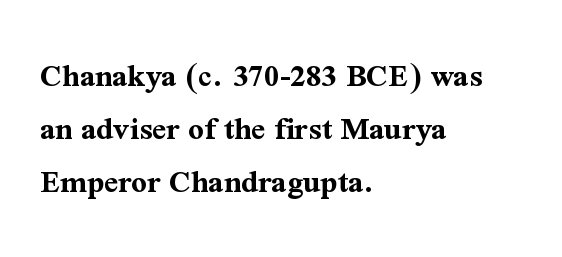
Q: Is the text bold? A: Yes.
Q: Is the text italic (slanted)? A: No, it is upright.
Q: Is the typeface a serif or a sans-serif typeface? A: Serif.
Q: Is the text underlined? A: No.
Q: How is the paragraph aligned? A: Left-aligned.
Q: Is the spacing between letters normal or unusually wide? A: Normal.
Q: Is the spacing between lines tight, normal or loose? A: Normal.
Q: Width (condensed, normal, or wide)? A: Normal.
Q: Stroke contrast? A: Medium.
Q: x-height? A: Medium.
Q: Monospaced? A: No.
